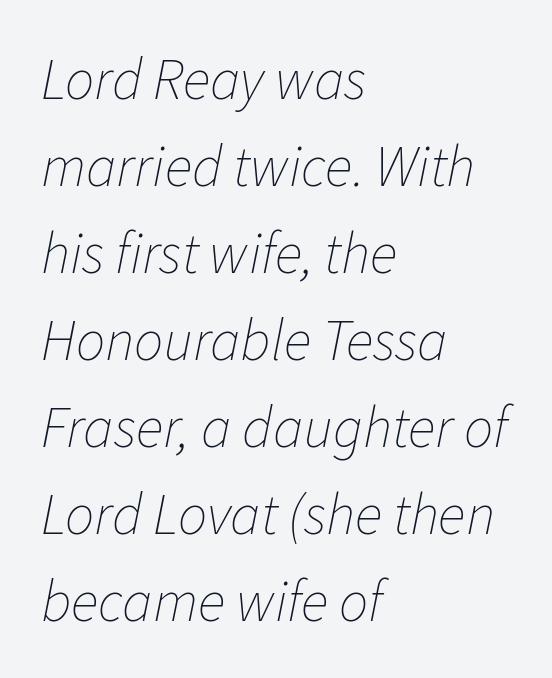
{"italic": "yes", "lean": "right", "slant_degrees": 11, "bold": "no", "weight": "thin", "width": "normal", "stroke_contrast": "low", "x_height": "medium", "monospaced": "no", "underline": "no", "align": "left", "line_spacing": "normal", "line_spacing_ratio": 1.5, "letter_spacing": "normal", "letter_spacing_em": 0.0, "glyph_px": 58}
